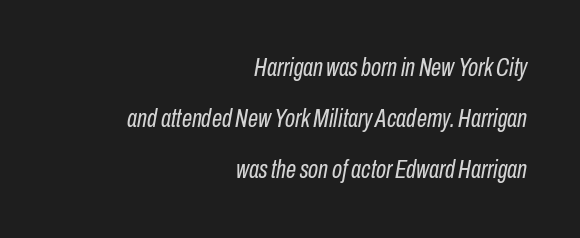
Q: Is the text bold? A: No.
Q: Is the text italic (slanted)? A: Yes, it leans right by about 10 degrees.
Q: Is the text underlined? A: No.
Q: How is the paragraph aligned? A: Right-aligned.
Q: Is the spacing between letters normal or unusually wide? A: Normal.
Q: Is the spacing between lines tight, normal or loose? A: Loose.
